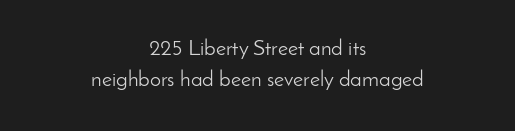
{"italic": "no", "bold": "no", "underline": "no", "align": "center", "line_spacing": "normal", "line_spacing_ratio": 1.43, "letter_spacing": "normal", "letter_spacing_em": 0.0, "glyph_px": 22}
